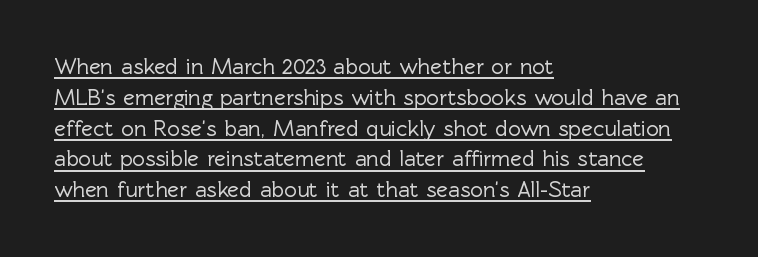
Q: Is the text italic (slanted)? A: No, it is upright.
Q: Is the text underlined? A: Yes.
Q: How is the paragraph aligned? A: Left-aligned.
Q: Is the spacing between letters normal or unusually wide? A: Normal.
Q: Is the spacing between lines tight, normal or loose? A: Normal.
